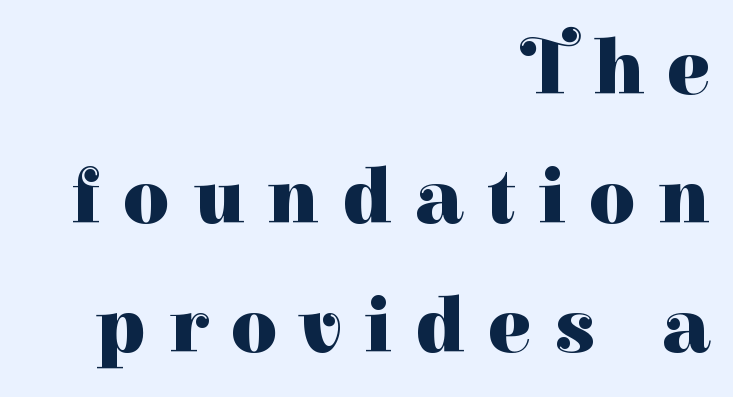
{"serif": "yes", "italic": "no", "bold": "yes", "weight": "heavy", "width": "normal", "stroke_contrast": "high", "x_height": "medium", "monospaced": "no", "underline": "no", "align": "right", "line_spacing": "normal", "line_spacing_ratio": 1.61, "letter_spacing": "wide", "letter_spacing_em": 0.29, "glyph_px": 80}
